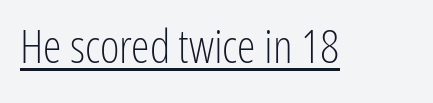
Q: Is the text bold? A: No.
Q: Is the text italic (slanted)? A: No, it is upright.
Q: Is the typeface a serif or a sans-serif typeface? A: Sans-serif.
Q: Is the text underlined? A: Yes.
Q: Is the spacing between letters normal or unusually wide? A: Normal.
Q: Width (condensed, normal, or wide)? A: Condensed.
Q: Stroke contrast? A: Low.
Q: x-height? A: Medium.
Q: Monospaced? A: No.
